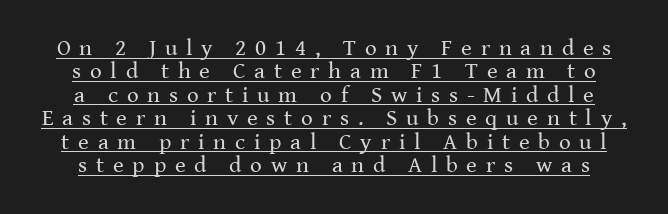
The image shows 23 px text type, upright; set tight line spacing (1.02x), unusually wide letter spacing (+0.38 em), underlined.
